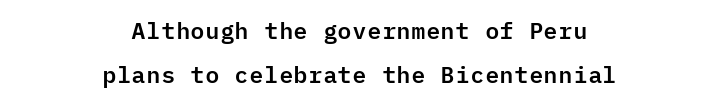
Is there much room between lines? Yes — plenty of vertical air separates them. Do the letters lean? They stand straight. Honestly, the letter spacing is just normal — you wouldn't notice it. Lines of text with bare space underneath. Horizontally, the lines are justified to the midpoint only.
